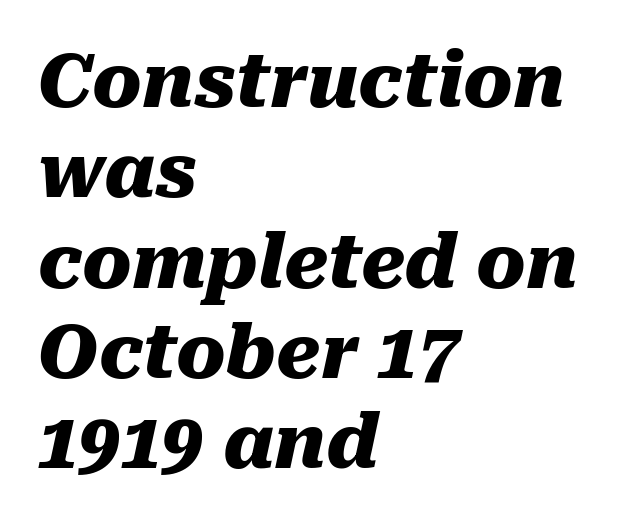
{"italic": "yes", "lean": "right", "slant_degrees": 10, "bold": "yes", "weight": "heavy", "width": "normal", "stroke_contrast": "medium", "x_height": "medium", "monospaced": "no", "underline": "no", "align": "left", "line_spacing_ratio": 1.22, "letter_spacing": "normal", "letter_spacing_em": 0.0, "glyph_px": 74}
